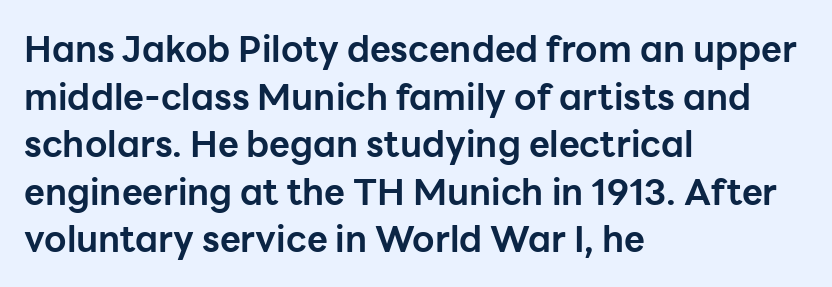
Q: Is the text bold? A: Yes.
Q: Is the text italic (slanted)? A: No, it is upright.
Q: Is the typeface a serif or a sans-serif typeface? A: Sans-serif.
Q: Is the text underlined? A: No.
Q: How is the paragraph aligned? A: Left-aligned.
Q: Is the spacing between letters normal or unusually wide? A: Normal.
Q: Is the spacing between lines tight, normal or loose? A: Normal.
Q: Width (condensed, normal, or wide)? A: Normal.
Q: Stroke contrast? A: Low.
Q: x-height? A: Medium.
Q: Monospaced? A: No.
